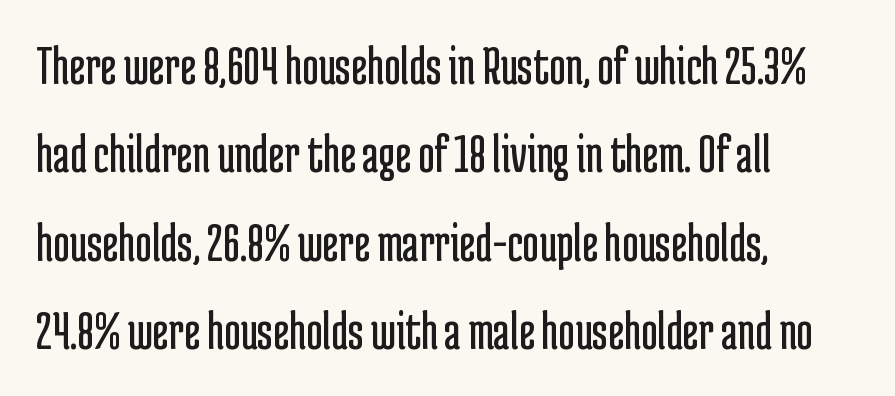
The type is set solid horizontally, with unmodified tracking. Only glyphs here, with clear space below each row. The leading is moderate, giving the passage an even texture. Posture: straight, roman, zero tilt. Here the designer chose a conventional face with non-uniform glyph widths.
